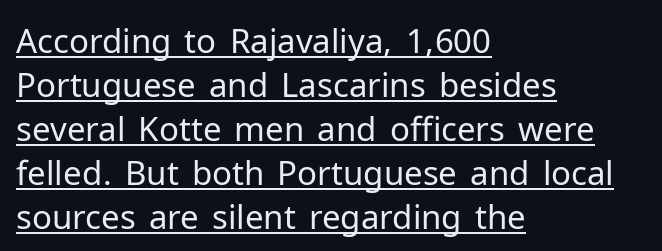
The image shows 33 px regular-weight sans-serif type, upright; set left-aligned, normal line spacing (1.33x), normal letter spacing, underlined; low stroke contrast and a medium x-height.
